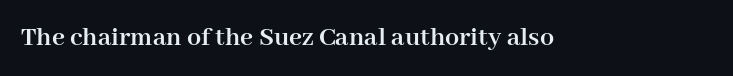
Q: Is the text bold? A: Yes.
Q: Is the text italic (slanted)? A: No, it is upright.
Q: Is the typeface a serif or a sans-serif typeface? A: Serif.
Q: Is the text underlined? A: No.
Q: Is the spacing between letters normal or unusually wide? A: Normal.
Q: Width (condensed, normal, or wide)? A: Normal.
Q: Stroke contrast? A: High.
Q: x-height? A: Medium.
Q: Monospaced? A: No.
